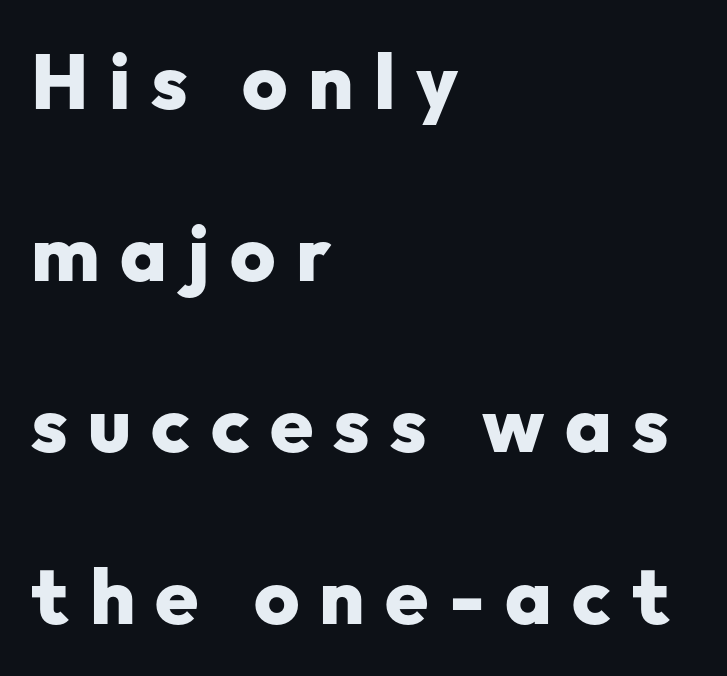
Bare-footed words on every line. The rendering shows plain stroke endings on the letterforms — a sans-serif design. Notice how thick the strokes are: this is what a full bold looks like. The passage shown is typed in a proportional face where columns would drift. How would I describe the line gaps? Wide and relaxed.
